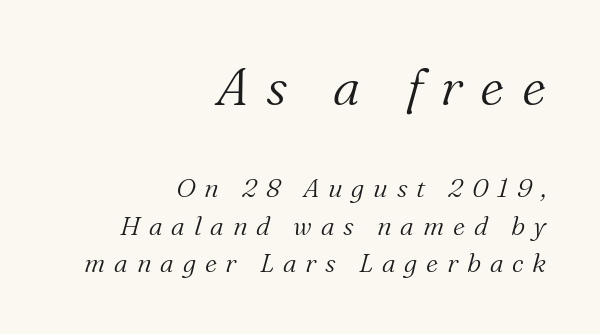
The image shows 52 px light serif type, italic (leaning right); set right-aligned, normal line spacing (1.45x), unusually wide letter spacing (+0.34 em), not underlined; the first (top) block is 2.0x larger; medium stroke contrast and a medium x-height.
